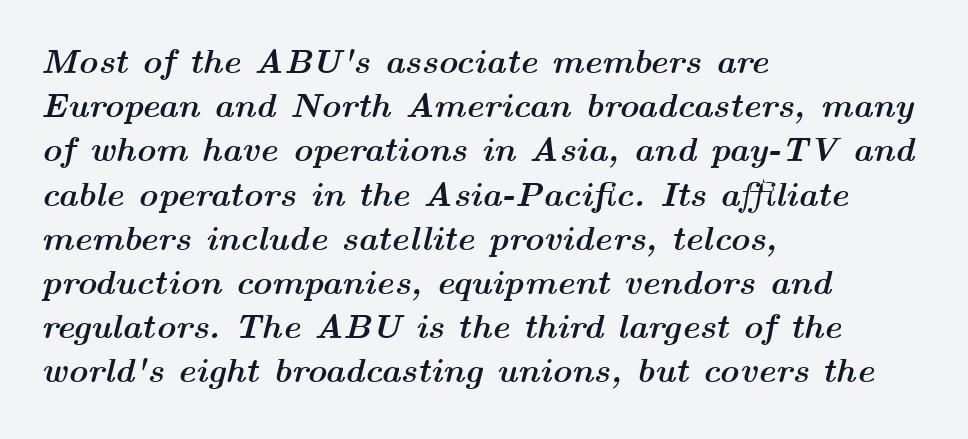
The image shows 34 px semibold, wide type, italic (leaning right); set left-aligned, normal line spacing (1.3x), normal letter spacing, not underlined; medium stroke contrast and a medium x-height.
